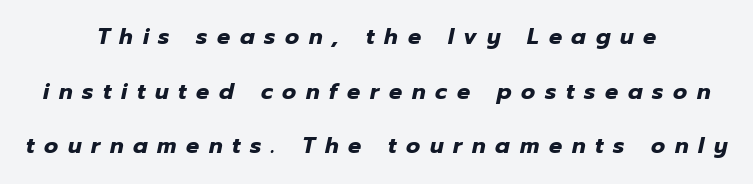
The image shows 22 px bold type, italic (leaning right); set centered, loose line spacing (2.48x), unusually wide letter spacing (+0.44 em), not underlined.
